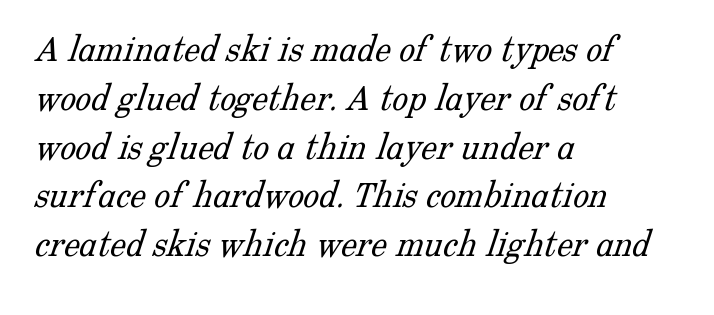
The letterforms sit at book weight or below. Rule under the text: the space is simply empty. Where is the straight margin? On the left. The face used here is proportionally spaced, like ordinary book or web type. The rendering shows small feet on the letterforms — a serif design.
